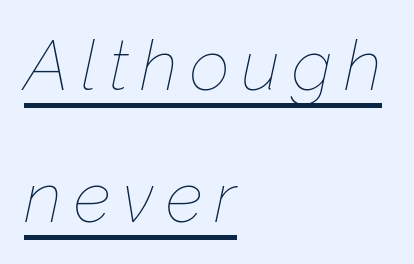
Which margin do the lines hug? The left one — the right edge is uneven. If you drew a line through each stem, it would be angled. A light-to-regular cut is what we see here. A rule runs beneath these lines of type. Note the varied advance widths — an 'i' is clearly narrower than an 'm'.
